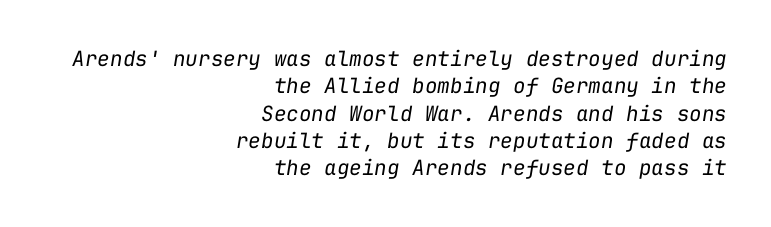
Glance below the letters and you will spot only blank space. The letters look calm and open, with moderate or lighter stems. You can tell it's italic because the verticals aren't actually vertical. Regular leading.
